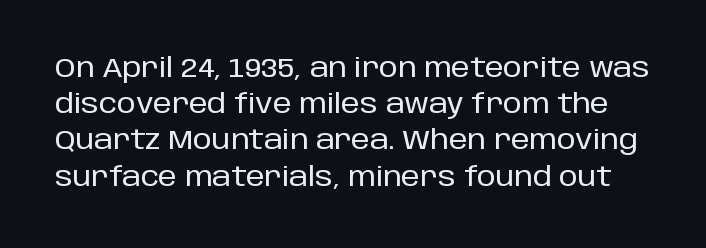
Caption: standard tracking, unaltered. You can tell it's not italic because the verticals are truly vertical. Does the leading feel generous? No, just average. The foot of each line stays bare and open.
